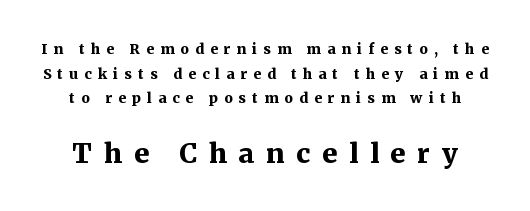
Italic? Not at all — the glyphs are vertical. Students, note that the glyphs here are deliberately spaced far apart. I'd describe the lettering as bold — thick and assertive. Clear beneath every line of the passage. Block two is the big one; block one sits smaller above it.
